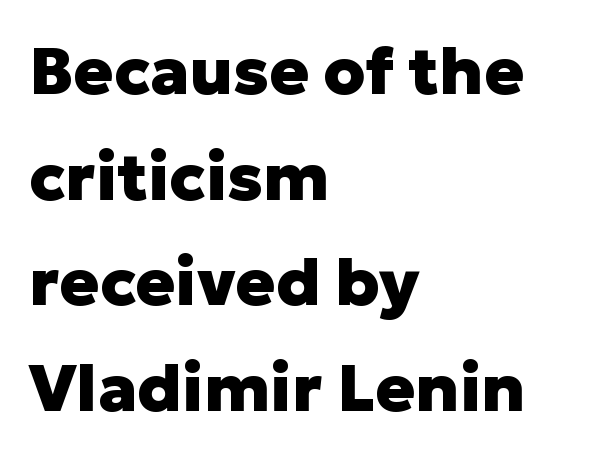
{"serif": "no", "italic": "no", "bold": "yes", "weight": "heavy", "width": "normal", "stroke_contrast": "low", "x_height": "medium", "monospaced": "no", "underline": "no", "align": "left", "line_spacing": "normal", "line_spacing_ratio": 1.6, "letter_spacing": "normal", "letter_spacing_em": 0.0, "glyph_px": 66}
